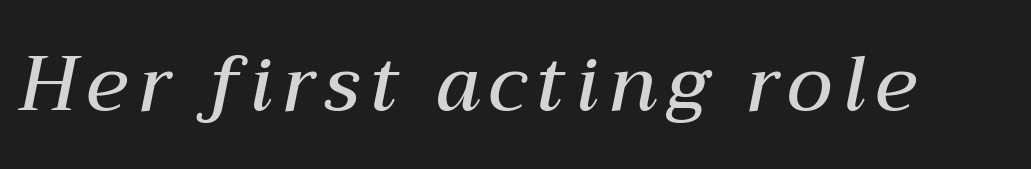
Q: Is the text bold? A: Semi-bold.
Q: Is the text italic (slanted)? A: Yes, it leans right by about 12 degrees.
Q: Is the text underlined? A: No.
Q: Width (condensed, normal, or wide)? A: Normal.
Q: Stroke contrast? A: Medium.
Q: x-height? A: Medium.
Q: Monospaced? A: No.
